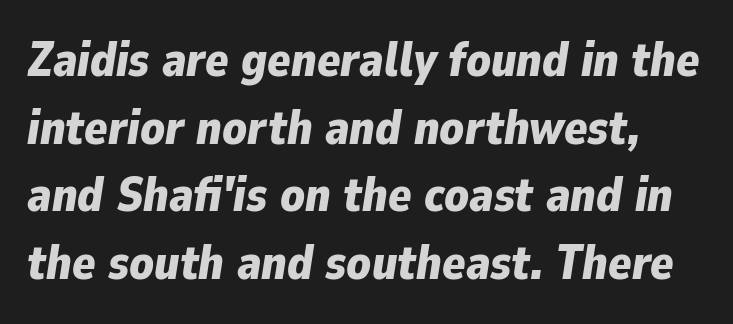
{"italic": "yes", "lean": "right", "slant_degrees": 9, "bold": "yes", "weight": "bold", "width": "normal", "stroke_contrast": "low", "x_height": "medium", "monospaced": "no", "underline": "no", "line_spacing": "normal", "line_spacing_ratio": 1.41, "letter_spacing": "normal", "letter_spacing_em": 0.0, "glyph_px": 48}
